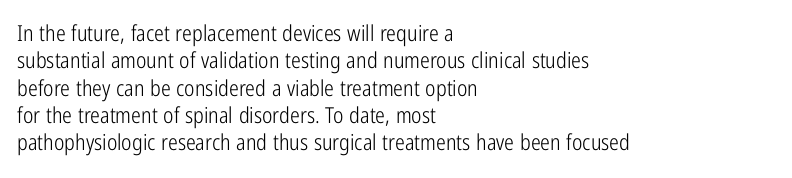
Rendered with straight, roman letterforms. Weight: not bold — regular or lighter. Words appear dense and cohesive because spacing is normal. Horizontal alignment here is leftward, the default for most running prose. A clean baseline with only descenders dipping below it.
